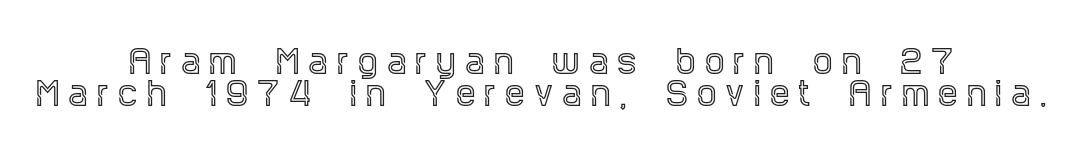
The image shows 31 px condensed serif type, upright; set centered, tight line spacing (1.02x), unusually wide letter spacing (+0.3 em), not underlined; a large x-height.
